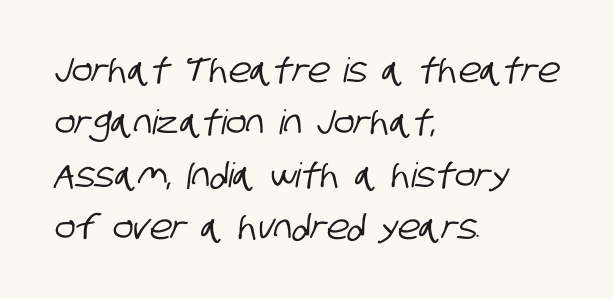
Q: Is the typeface a serif or a sans-serif typeface? A: Sans-serif.
Q: Is the text underlined? A: No.
Q: How is the paragraph aligned? A: Left-aligned.
Q: Is the spacing between letters normal or unusually wide? A: Normal.
Q: Is the spacing between lines tight, normal or loose? A: Normal.
Q: Width (condensed, normal, or wide)? A: Condensed.
Q: Stroke contrast? A: Low.
Q: x-height? A: Large.
Q: Monospaced? A: No.
